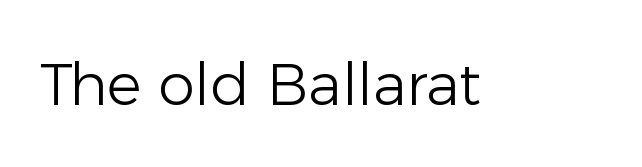
The image shows 58 px light sans-serif type, upright; set normal letter spacing, not underlined; low stroke contrast and a medium x-height.
